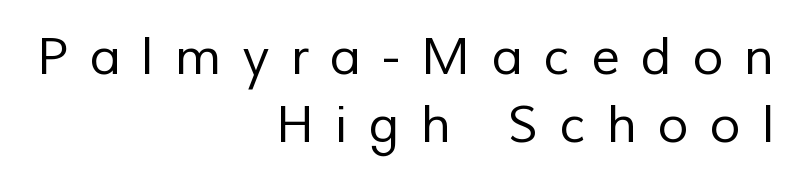
The image shows 50 px regular-weight sans-serif type; set right-aligned, normal line spacing (1.36x), unusually wide letter spacing (+0.43 em), not underlined; low stroke contrast and a medium x-height.
